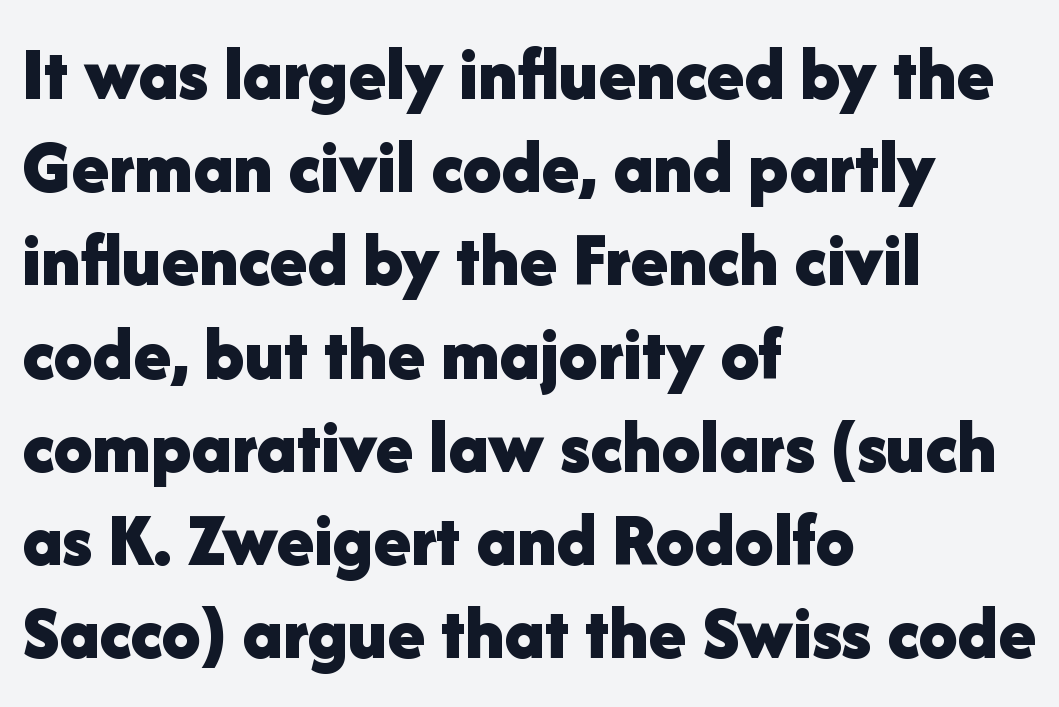
This is the regular roman posture of the typeface. The passage shown is typed in a proportional face where columns would drift. Chunky letters — that's bold for sure. The foot of each line stays bare and open.
